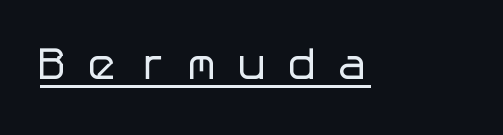
{"serif": "no", "italic": "no", "bold": "no", "weight": "regular", "width": "normal", "stroke_contrast": "low", "x_height": "medium", "underline": "yes", "letter_spacing": "wide", "letter_spacing_em": 0.42, "glyph_px": 46}
